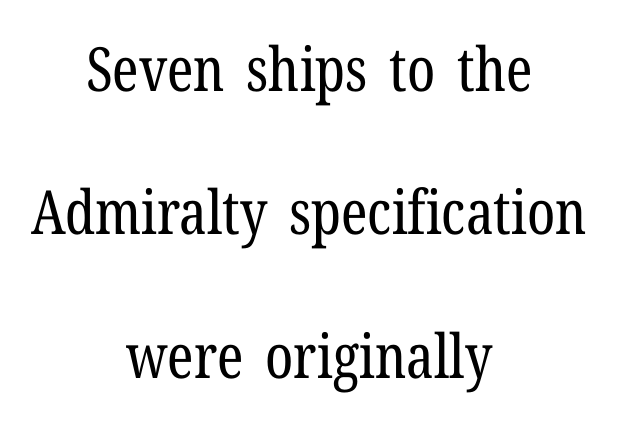
Bold? No — there's no thickening of the strokes. The paragraph has two soft edges and a firm central axis. Check under the words: just untouched page. The specimen reads as upright at a glance.
